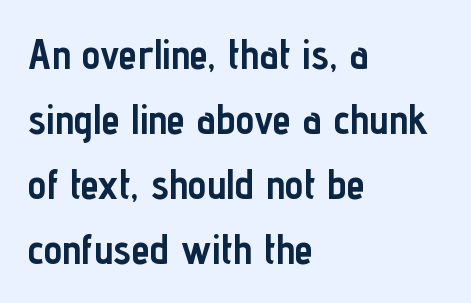
Q: Is the text bold? A: Yes.
Q: Is the text italic (slanted)? A: No, it is upright.
Q: Is the typeface a serif or a sans-serif typeface? A: Sans-serif.
Q: Is the text underlined? A: No.
Q: How is the paragraph aligned? A: Left-aligned.
Q: Is the spacing between letters normal or unusually wide? A: Normal.
Q: Is the spacing between lines tight, normal or loose? A: Normal.
Q: Width (condensed, normal, or wide)? A: Condensed.
Q: Stroke contrast? A: Low.
Q: x-height? A: Medium.
Q: Monospaced? A: No.
